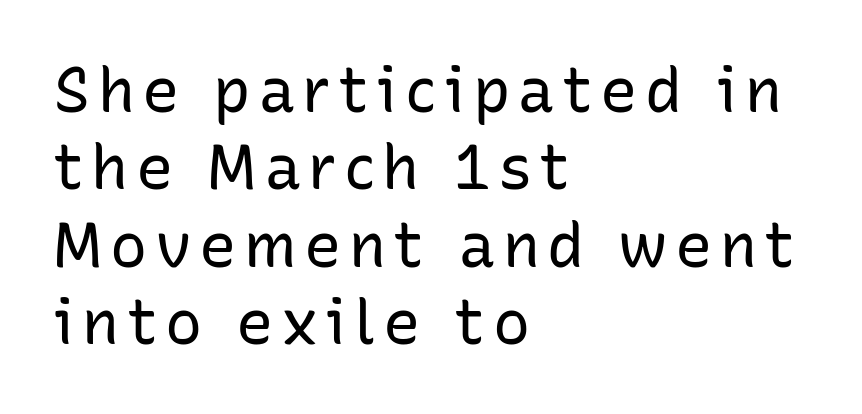
The image shows 62 px regular-weight sans-serif type, upright; set left-aligned, normal line spacing (1.25x), not underlined; low stroke contrast and a medium x-height.
